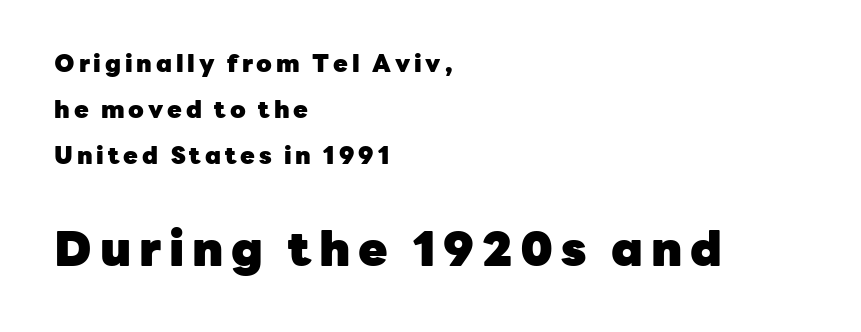
{"serif": "no", "italic": "no", "bold": "yes", "weight": "heavy", "width": "normal", "stroke_contrast": "low", "x_height": "medium", "monospaced": "no", "underline": "no", "align": "left", "line_spacing": "loose", "line_spacing_ratio": 1.91, "larger_block": "second", "size_ratio": 2.0, "glyph_px": 48}
